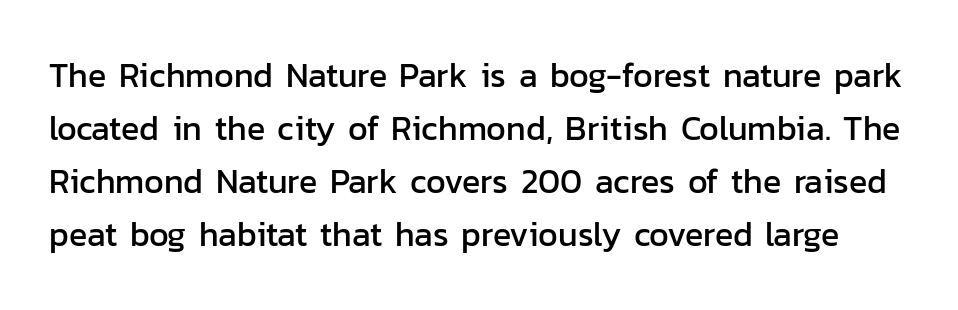
These lines are composed in type without serifs. The rendering uses natural spacing where letterforms have individual widths. Caption: standard tracking, unaltered. The baseline area is clear. Notice how the stems are strictly vertical — no italics here. Vertically, the passage feels balanced, rows spaced as you'd expect.
